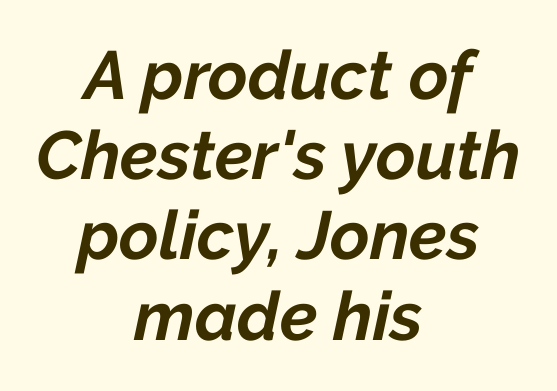
The glyphs have the mass of a bold cut. A student would call this center alignment; a typographer would say set centered. This is oblique type, the kind used for emphasis or titles. Tracking here is standard; glyphs follow each other at the usual distance. Any mark beneath the type? The region is blank.
